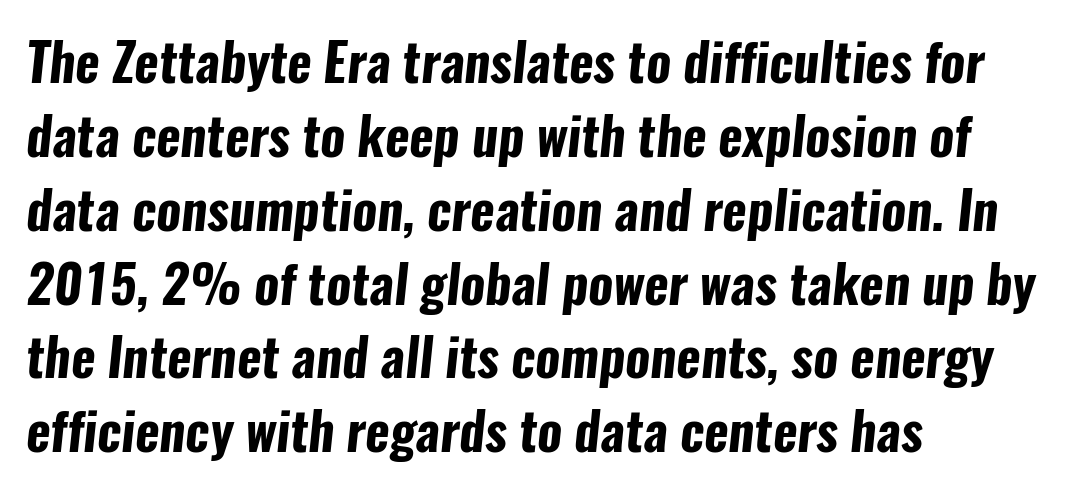
The image shows 52 px bold, condensed sans-serif type; set left-aligned, normal line spacing (1.42x), normal letter spacing, not underlined; low stroke contrast and a medium x-height.
